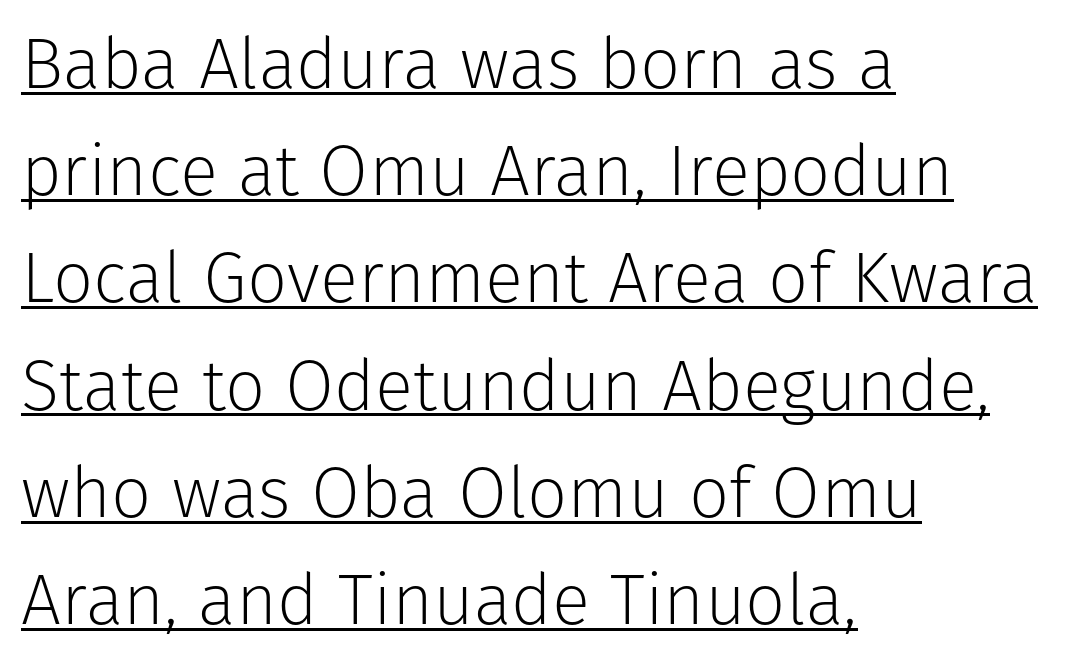
Q: Is the text bold? A: No.
Q: Is the text italic (slanted)? A: No, it is upright.
Q: Is the typeface a serif or a sans-serif typeface? A: Sans-serif.
Q: Is the text underlined? A: Yes.
Q: How is the paragraph aligned? A: Left-aligned.
Q: Is the spacing between letters normal or unusually wide? A: Normal.
Q: Is the spacing between lines tight, normal or loose? A: Normal.
Q: Width (condensed, normal, or wide)? A: Normal.
Q: Stroke contrast? A: Low.
Q: x-height? A: Medium.
Q: Monospaced? A: No.
